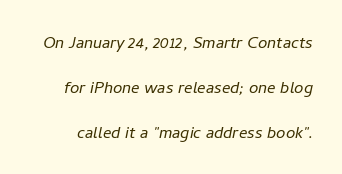
Q: Is the text bold? A: No.
Q: Is the text italic (slanted)? A: Yes, it leans right by about 11 degrees.
Q: Is the text underlined? A: No.
Q: Is the spacing between letters normal or unusually wide? A: Normal.
Q: Is the spacing between lines tight, normal or loose? A: Loose.
